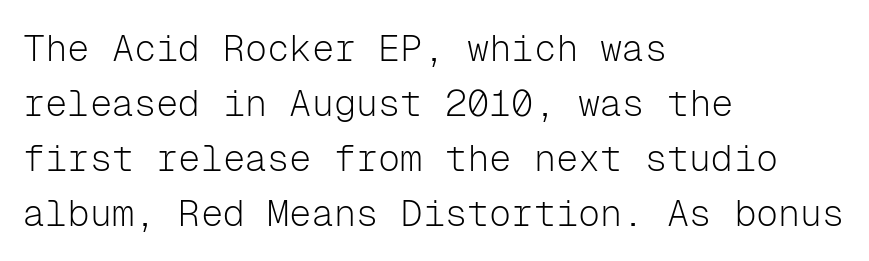
{"serif": "no", "italic": "no", "bold": "no", "weight": "light", "width": "normal", "stroke_contrast": "low", "x_height": "medium", "monospaced": "yes", "underline": "no", "align": "left", "line_spacing": "normal", "line_spacing_ratio": 1.49, "letter_spacing": "normal", "letter_spacing_em": 0.0, "glyph_px": 37}
